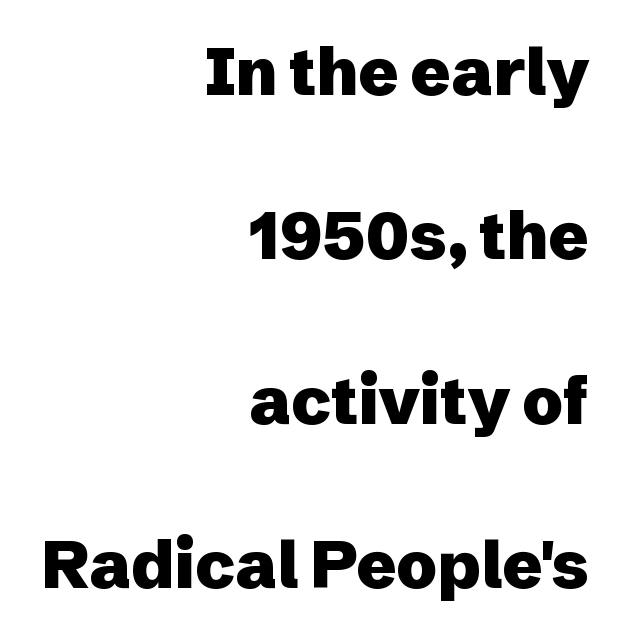
The image shows 66 px heavy sans-serif type, upright; set right-aligned, loose line spacing (2.49x), normal letter spacing, not underlined; low stroke contrast and a medium x-height.
